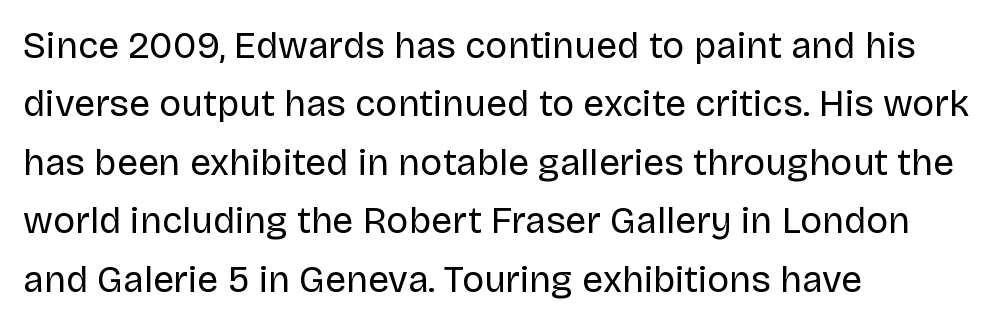
{"serif": "no", "italic": "no", "bold": "no", "weight": "regular", "width": "normal", "stroke_contrast": "low", "x_height": "large", "monospaced": "no", "underline": "no", "align": "left", "line_spacing": "normal", "line_spacing_ratio": 1.58, "letter_spacing": "normal", "letter_spacing_em": 0.0, "glyph_px": 37}
